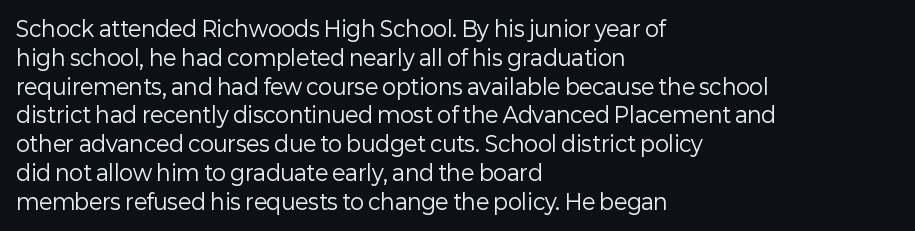
The image shows 21 px text type, upright; set left-aligned, normal line spacing (1.37x), normal letter spacing, not underlined.
